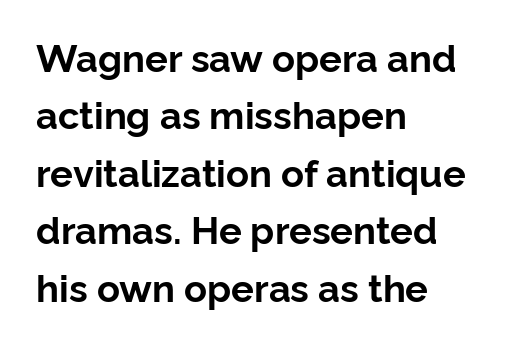
Tracking value appears to be zero — textbook default spacing. Proportional: the letters do not fall into vertical columns. Bare-footed words on every line. When letters stand straight like this, we call the style roman or upright. Line spacing here is normal. Pretty heavy lettering here — definitely bold.
